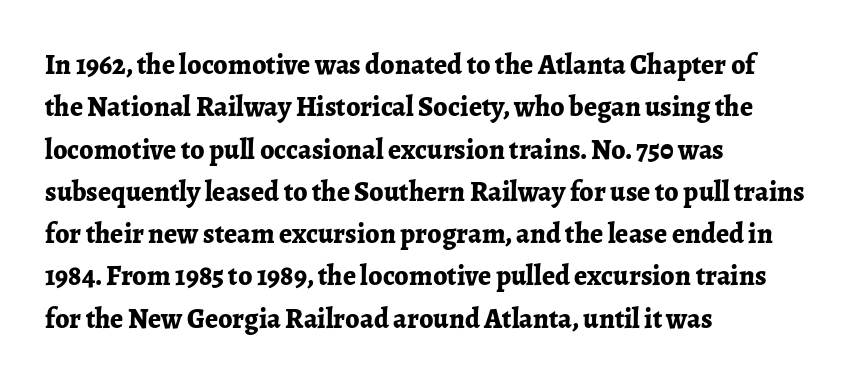
{"serif": "yes", "italic": "no", "bold": "yes", "weight": "bold", "width": "normal", "stroke_contrast": "low", "x_height": "medium", "monospaced": "no", "underline": "no", "align": "left", "line_spacing": "normal", "line_spacing_ratio": 1.51, "letter_spacing": "normal", "letter_spacing_em": 0.0, "glyph_px": 28}
